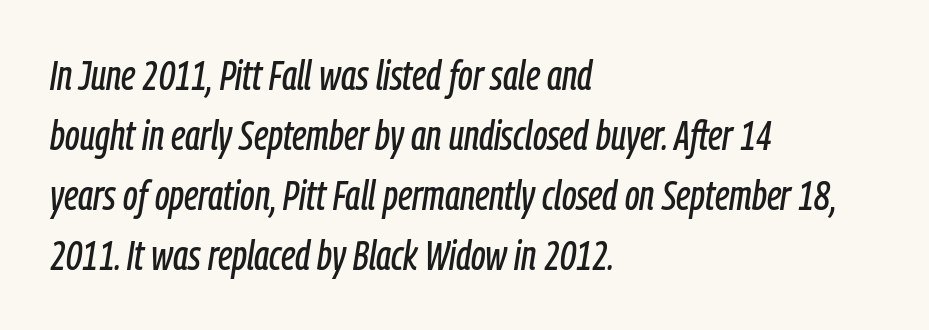
{"italic": "yes", "lean": "right", "slant_degrees": 9, "width": "condensed", "stroke_contrast": "low", "x_height": "medium", "monospaced": "no", "underline": "no", "align": "left", "line_spacing": "normal", "line_spacing_ratio": 1.46, "letter_spacing": "normal", "letter_spacing_em": 0.0, "glyph_px": 41}
